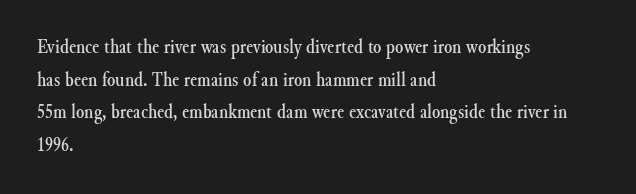
{"italic": "no", "underline": "no", "align": "left", "line_spacing": "normal", "line_spacing_ratio": 1.55, "letter_spacing": "normal", "letter_spacing_em": 0.0, "glyph_px": 21}
